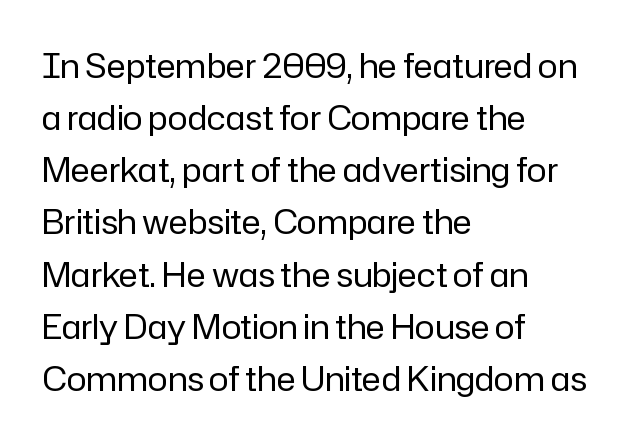
Q: Is the text bold? A: No.
Q: Is the text italic (slanted)? A: No, it is upright.
Q: Is the typeface a serif or a sans-serif typeface? A: Sans-serif.
Q: Is the text underlined? A: No.
Q: How is the paragraph aligned? A: Left-aligned.
Q: Is the spacing between letters normal or unusually wide? A: Normal.
Q: Is the spacing between lines tight, normal or loose? A: Normal.
Q: Width (condensed, normal, or wide)? A: Normal.
Q: Stroke contrast? A: Low.
Q: x-height? A: Medium.
Q: Monospaced? A: No.
